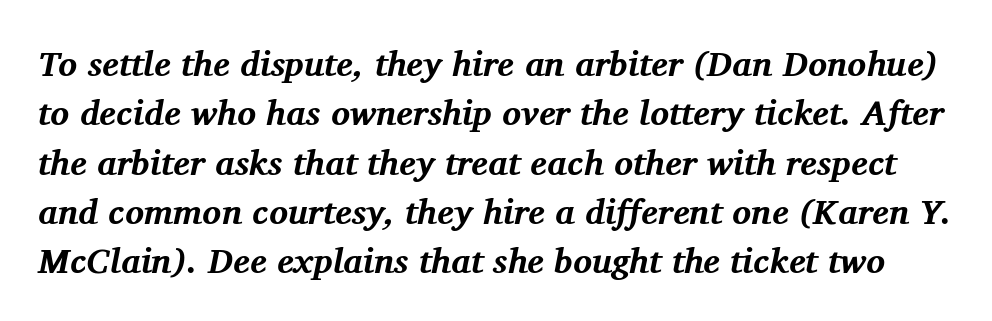
{"serif": "yes", "italic": "yes", "lean": "right", "slant_degrees": 11, "bold": "yes", "weight": "bold", "width": "normal", "stroke_contrast": "medium", "x_height": "medium", "monospaced": "no", "underline": "no", "line_spacing": "normal", "line_spacing_ratio": 1.41, "letter_spacing": "normal", "letter_spacing_em": 0.0, "glyph_px": 35}
